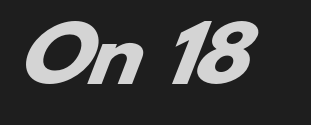
Unlike a traditional serif, this face leaves its strokes unadorned. Pretty heavy lettering here — definitely bold. The letters advance in unequal steps, a hallmark of proportional type. The letterforms sit shoulder to shoulder at normal distance.
